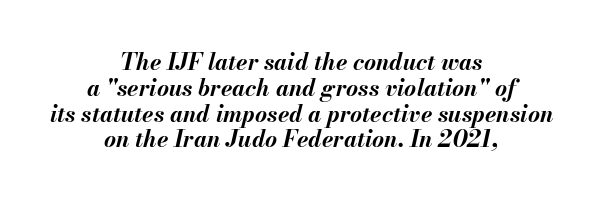
The image shows 23 px bold type, italic (leaning right); set centered, tight line spacing (1.12x), normal letter spacing, not underlined.
